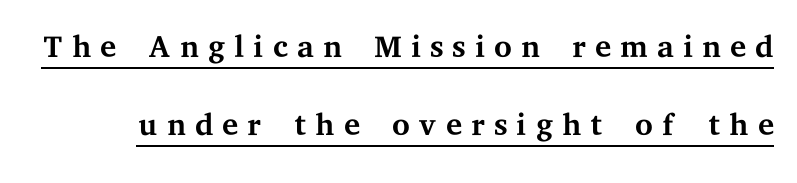
The sample's only ornament is a line tracing under the words. Regarding serifs, this sample has them. This sample has the flowing, uneven cadence of proportional lettering. No heavy texture on the line: the type isn't bold.
